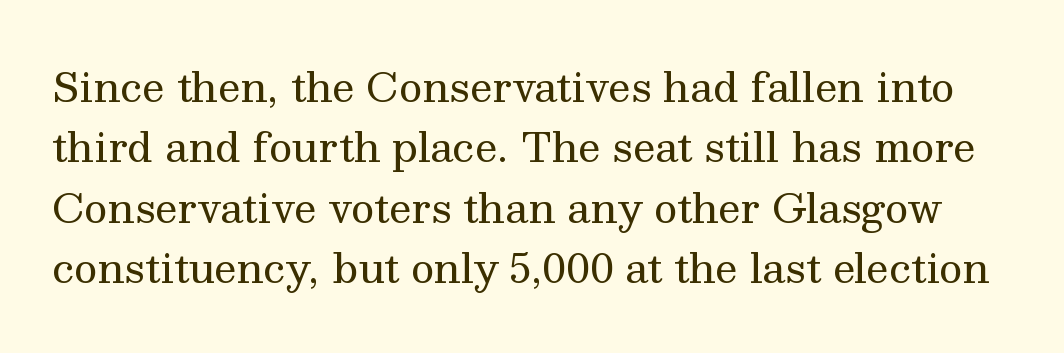
{"serif": "yes", "italic": "no", "bold": "no", "weight": "regular", "width": "normal", "stroke_contrast": "medium", "x_height": "medium", "monospaced": "no", "underline": "no", "line_spacing": "normal", "line_spacing_ratio": 1.51, "letter_spacing": "normal", "letter_spacing_em": 0.0, "glyph_px": 40}
